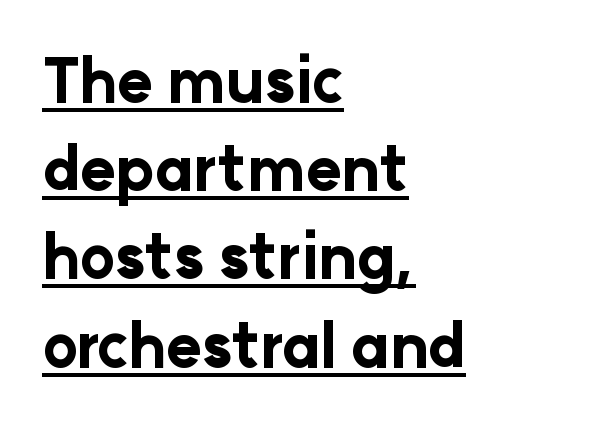
If you measured baseline to baseline, you'd find a middling distance. Typeset ragged right — the left edge is the straight one. Bold? Absolutely — the strokes are thick and heavy. Ordinary non-slanted type is in use. There is no visible air inserted between adjacent glyphs. Does the type have serifs? No, each stem ends abruptly.
